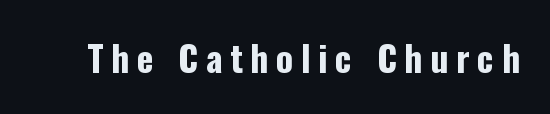
Q: Is the text bold? A: Yes.
Q: Is the text italic (slanted)? A: No, it is upright.
Q: Is the typeface a serif or a sans-serif typeface? A: Sans-serif.
Q: Is the text underlined? A: No.
Q: Is the spacing between letters normal or unusually wide? A: Unusually wide.
Q: Width (condensed, normal, or wide)? A: Condensed.
Q: Stroke contrast? A: Low.
Q: x-height? A: Medium.
Q: Monospaced? A: No.
